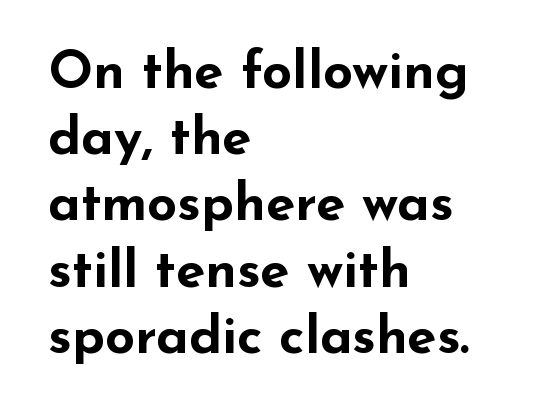
{"serif": "no", "italic": "no", "bold": "yes", "weight": "bold", "width": "wide", "stroke_contrast": "low", "x_height": "small", "monospaced": "no", "underline": "no", "align": "left", "line_spacing": "normal", "line_spacing_ratio": 1.25, "letter_spacing": "normal", "letter_spacing_em": 0.0, "glyph_px": 53}
